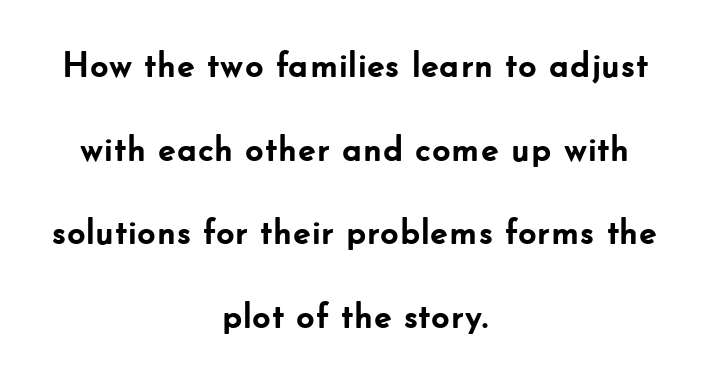
{"serif": "no", "italic": "no", "bold": "yes", "weight": "semibold", "width": "normal", "stroke_contrast": "low", "x_height": "small", "monospaced": "no", "underline": "no", "align": "center", "line_spacing": "loose", "line_spacing_ratio": 2.32, "letter_spacing": "normal", "letter_spacing_em": 0.0, "glyph_px": 36}
